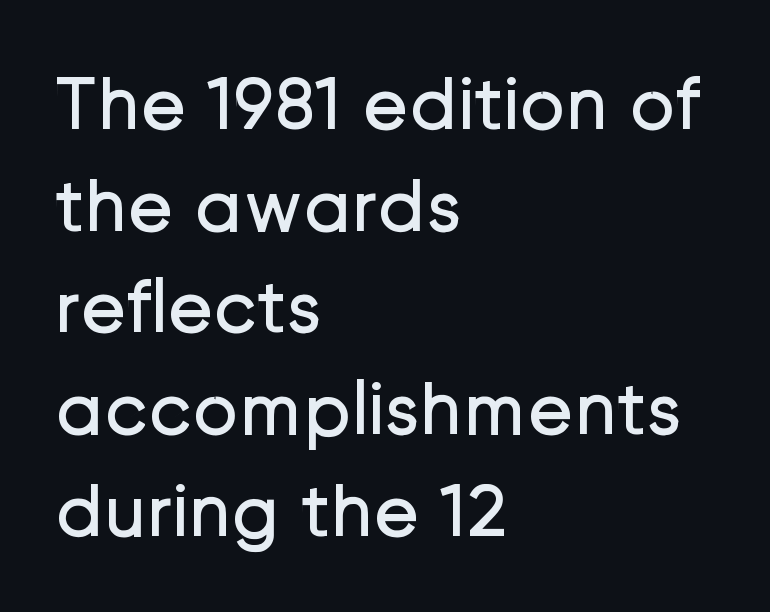
Q: Is the text bold? A: No.
Q: Is the text italic (slanted)? A: No, it is upright.
Q: Is the typeface a serif or a sans-serif typeface? A: Sans-serif.
Q: Is the text underlined? A: No.
Q: How is the paragraph aligned? A: Left-aligned.
Q: Is the spacing between letters normal or unusually wide? A: Normal.
Q: Is the spacing between lines tight, normal or loose? A: Normal.
Q: Width (condensed, normal, or wide)? A: Normal.
Q: Stroke contrast? A: Low.
Q: x-height? A: Medium.
Q: Monospaced? A: No.
